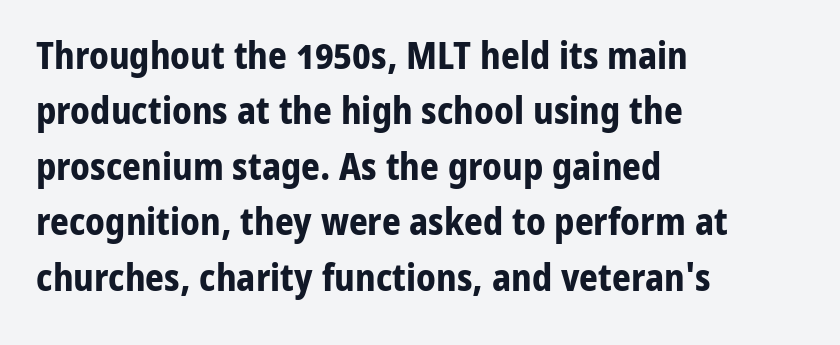
The type sits square on the baseline with zero lean. Here the designer chose a conventional face with non-uniform glyph widths. A student would call this left alignment; a typographer would say flush left, rag right. Each letter's strokes conclude bluntly, with no projecting serifs.
